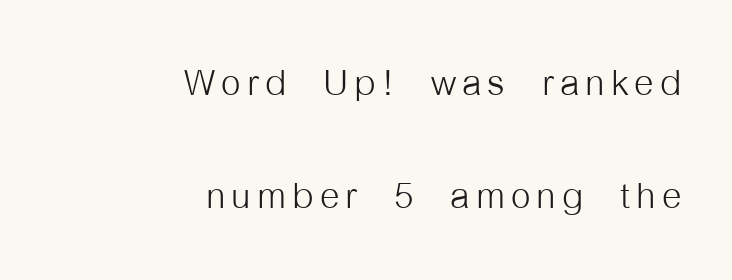
{"serif": "no", "italic": "no", "bold": "no", "weight": "light", "width": "condensed", "stroke_contrast": "low", "x_height": "medium", "monospaced": "no", "underline": "no", "align": "right", "line_spacing": "loose", "line_spacing_ratio": 2.27, "glyph_px": 50}
